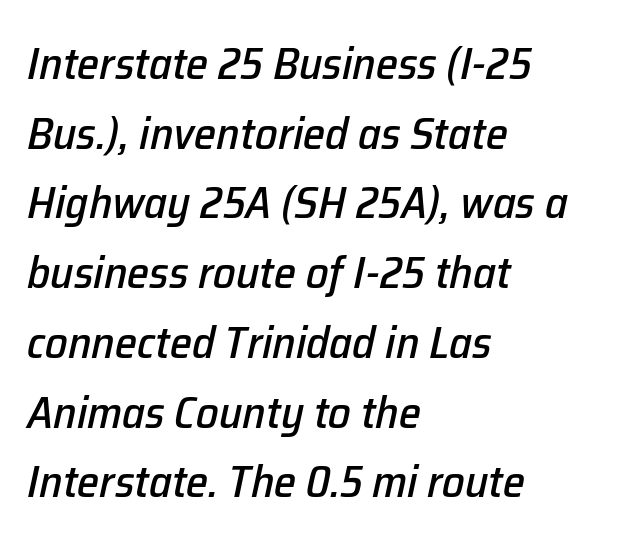
{"italic": "yes", "lean": "right", "slant_degrees": 12, "width": "normal", "stroke_contrast": "low", "x_height": "medium", "monospaced": "no", "underline": "no", "align": "left", "line_spacing": "normal", "line_spacing_ratio": 1.55, "letter_spacing": "normal", "letter_spacing_em": 0.0, "glyph_px": 45}
